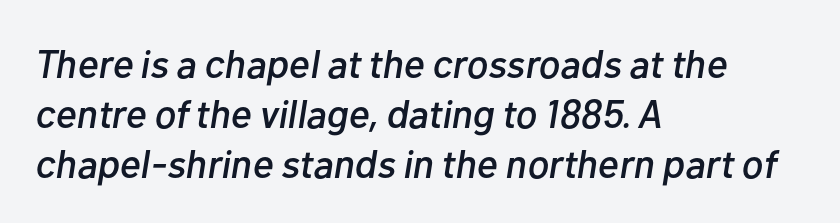
The tracking reads as untouched default to a designer's eye. The passage shown leans; its letterforms are oblique. Do the characters align in a grid? No, the font is proportional. Each new line begins a customary step beneath the previous one. Every row of glyphs begins at an identical x-position on the left.
